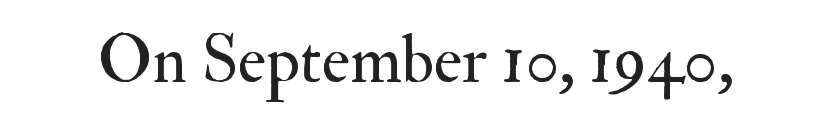
{"serif": "yes", "italic": "no", "bold": "no", "weight": "regular", "width": "normal", "stroke_contrast": "medium", "x_height": "small", "monospaced": "no", "underline": "no", "letter_spacing": "normal", "letter_spacing_em": 0.0, "glyph_px": 67}
